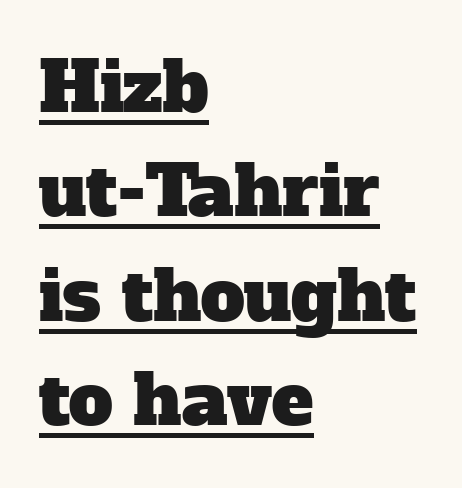
{"serif": "yes", "width": "normal", "stroke_contrast": "low", "x_height": "medium", "monospaced": "no", "underline": "yes", "align": "left", "line_spacing": "normal", "line_spacing_ratio": 1.49, "letter_spacing": "normal", "letter_spacing_em": 0.0, "glyph_px": 70}
